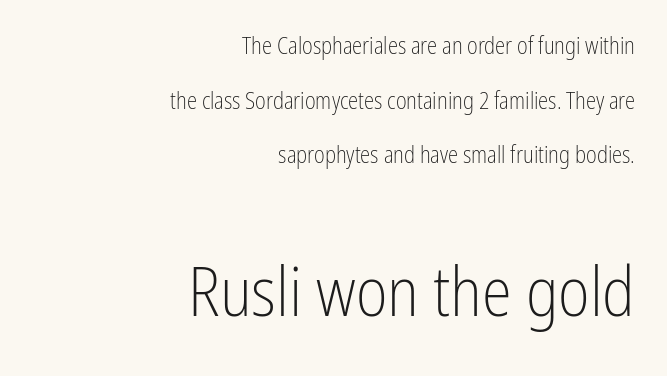
These lines are composed in type without serifs. These lines are rendered in a variable-pitch font. Horizontal bands of white between lines are thick stripes. Does the bottom block carry the larger type? Yes, it does.
